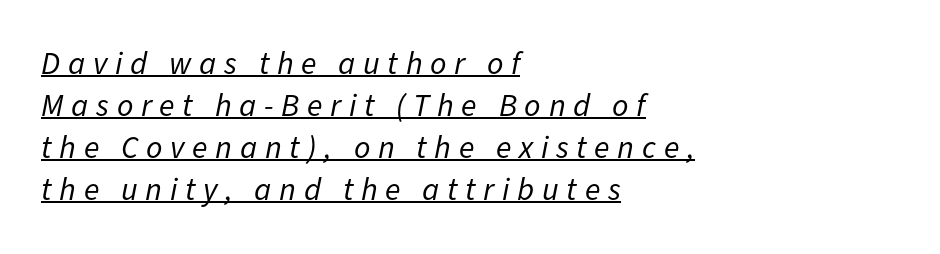
The space between consecutive lines is moderate. Each stroke keeps to a modest, everyday thickness or less. The rendering anchors every line to the left-hand side. The letters advance in unequal steps, a hallmark of proportional type. Students, observe the line beneath the letters — that is underlining. The letters are spread apart with noticeably loose tracking.
